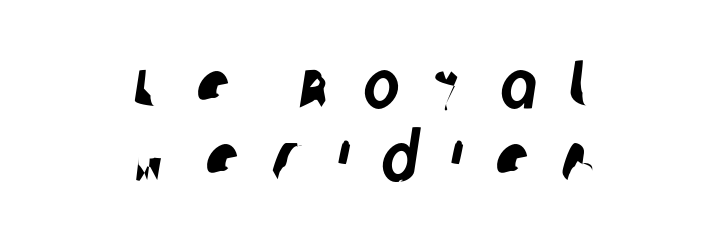
The image shows 68 px condensed sans-serif type; set centered, tight line spacing (1.07x), unusually wide letter spacing (+0.48 em), not underlined; low stroke contrast and a large x-height.
